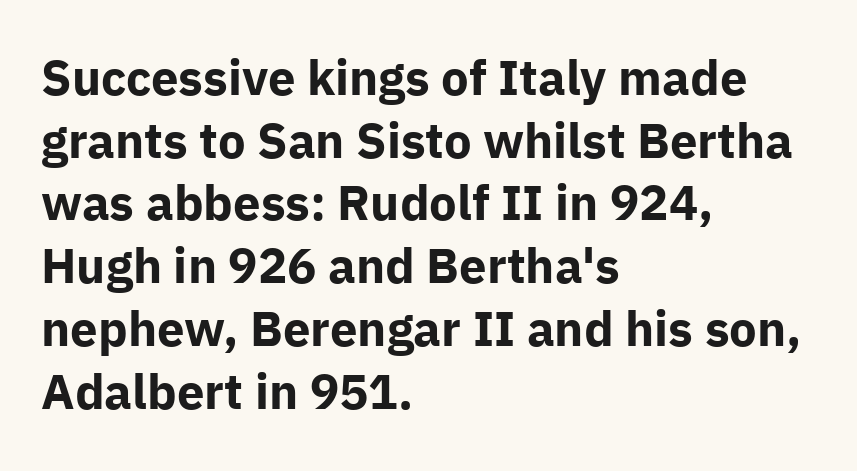
The letters advance in unequal steps, a hallmark of proportional type. The typesetting leans heavy: a genuine bold. Does the copy run flush right? No — it runs flush left. Underline: absent. The glyphs in this specimen are sans serif. Italic: no, the glyphs are upright roman.
